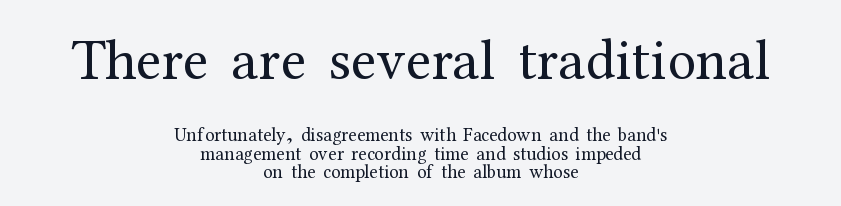
Here the glyphs are tracked normally, forming tight word shapes. Compared with typical paragraphs, the rows here are closer together. Weight: not bold — regular or lighter. Compared with a flush-left layout, this one balances lines on the center instead. Underlining? Definitely not there. The letters advance in unequal steps, a hallmark of proportional type.
